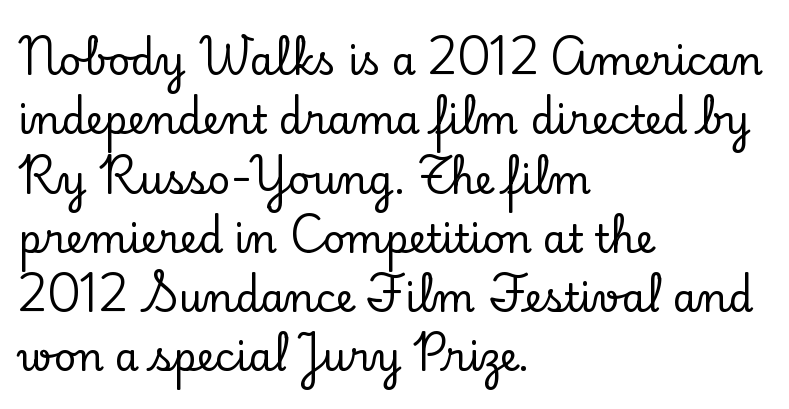
{"serif": "yes", "italic": "no", "width": "normal", "stroke_contrast": "low", "x_height": "small", "monospaced": "no", "underline": "no", "align": "left", "line_spacing": "normal", "line_spacing_ratio": 1.52, "letter_spacing": "normal", "letter_spacing_em": 0.0, "glyph_px": 39}
